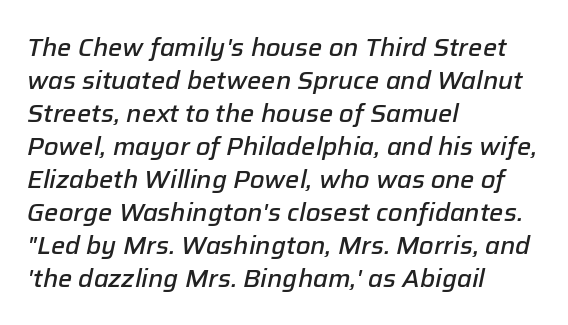
{"italic": "yes", "lean": "right", "slant_degrees": 12, "bold": "semi", "underline": "no", "align": "left", "line_spacing": "normal", "line_spacing_ratio": 1.32, "letter_spacing": "normal", "letter_spacing_em": 0.0, "glyph_px": 25}
